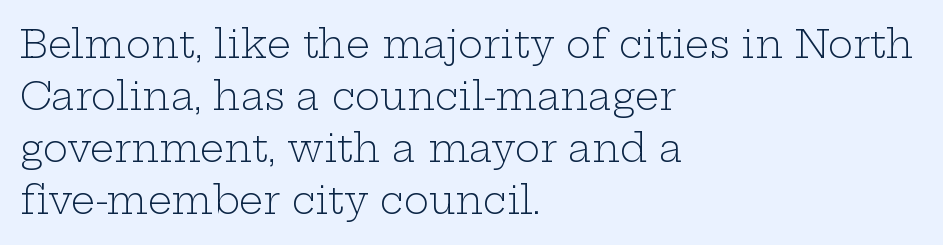
The letters advance in unequal steps, a hallmark of proportional type. The ragged edge is on the right, which tells us the setting is flush left. The strokes carry an ordinary text weight at most. These lines were composed using upright roman letters.
